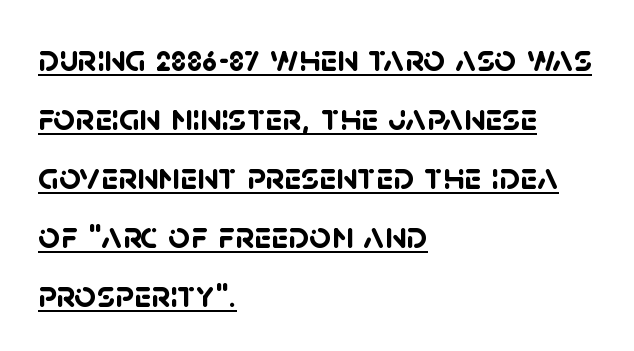
{"serif": "no", "bold": "yes", "weight": "semibold", "width": "normal", "stroke_contrast": "low", "x_height": "large", "monospaced": "no", "underline": "yes", "align": "left", "line_spacing": "normal", "line_spacing_ratio": 1.55, "letter_spacing": "normal", "letter_spacing_em": 0.0, "glyph_px": 38}
